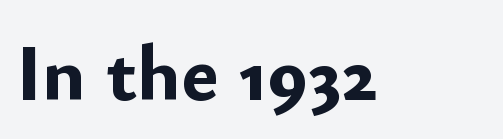
{"serif": "no", "italic": "no", "bold": "yes", "weight": "bold", "width": "normal", "stroke_contrast": "low", "x_height": "small", "monospaced": "no", "underline": "no", "letter_spacing": "normal", "letter_spacing_em": 0.0, "glyph_px": 79}
